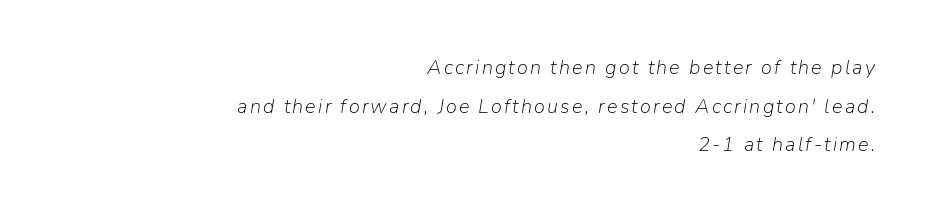
The designer dialed line spacing up above the default. The cut favours lightness, reaching ordinary text weight at its darkest. The zone under the glyphs is completely vacant. This rendering uses right alignment, leaving the left contour irregular. It's the slanting kind of type.
